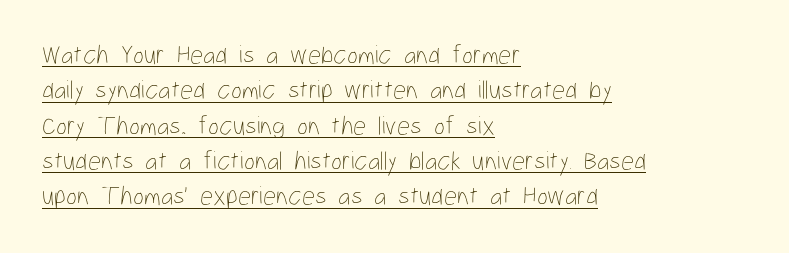
The passage is arranged the way most books set body copy — flush left. The letterforms sit at book weight or below. In terms of leading, this rendering sits right in the middle. A rule runs beneath these lines of type.
